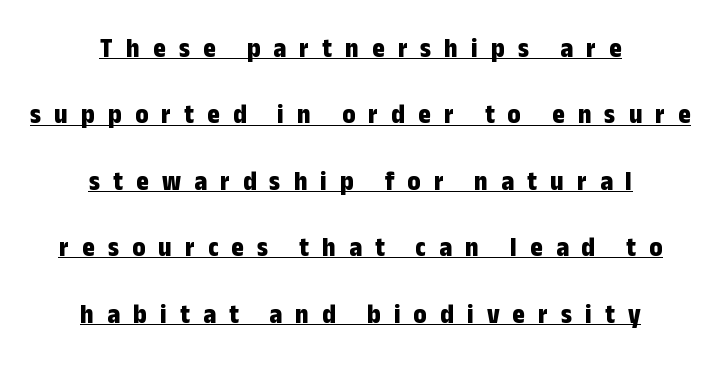
The image shows 27 px bold type, upright; set centered, loose line spacing (2.46x), unusually wide letter spacing (+0.49 em), underlined.
